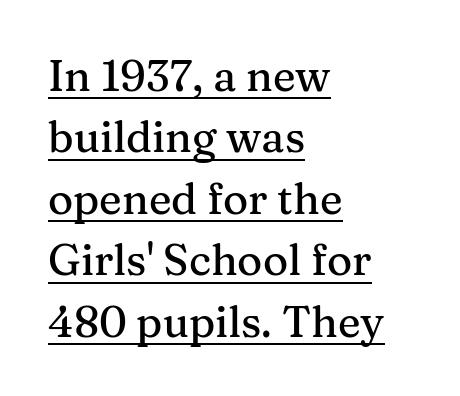
{"serif": "yes", "italic": "no", "width": "normal", "stroke_contrast": "medium", "x_height": "medium", "monospaced": "no", "underline": "yes", "align": "left", "line_spacing": "normal", "line_spacing_ratio": 1.43, "letter_spacing": "normal", "letter_spacing_em": 0.0, "glyph_px": 43}
